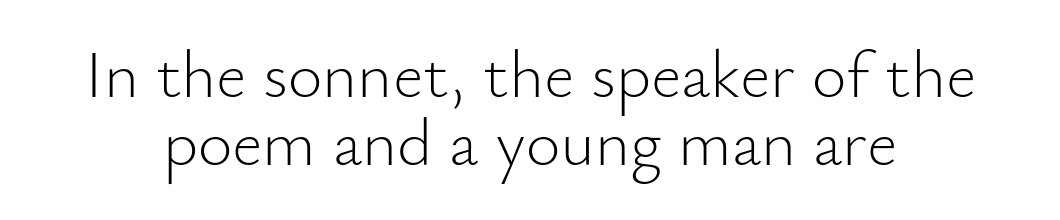
The image shows 67 px light sans-serif type, upright; set tight line spacing (1.01x), normal letter spacing, not underlined; low stroke contrast and a small x-height.
